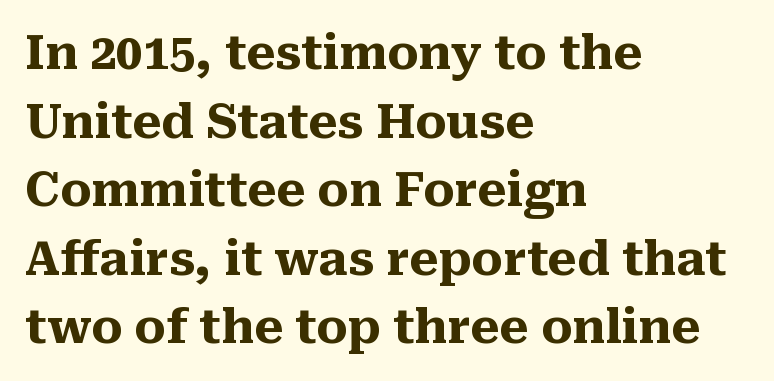
{"serif": "yes", "italic": "no", "bold": "yes", "weight": "heavy", "width": "normal", "stroke_contrast": "medium", "x_height": "medium", "monospaced": "no", "underline": "no", "align": "left", "line_spacing": "normal", "line_spacing_ratio": 1.46, "letter_spacing": "normal", "letter_spacing_em": 0.0, "glyph_px": 47}
